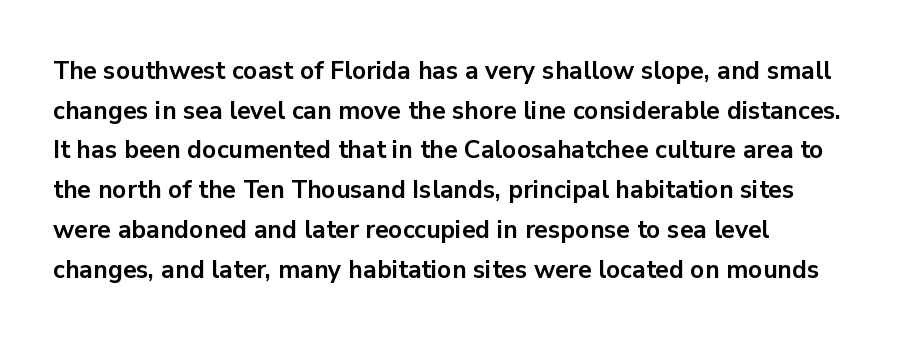
Q: Is the text bold? A: Yes.
Q: Is the text italic (slanted)? A: No, it is upright.
Q: Is the text underlined? A: No.
Q: How is the paragraph aligned? A: Left-aligned.
Q: Is the spacing between letters normal or unusually wide? A: Normal.
Q: Is the spacing between lines tight, normal or loose? A: Normal.
